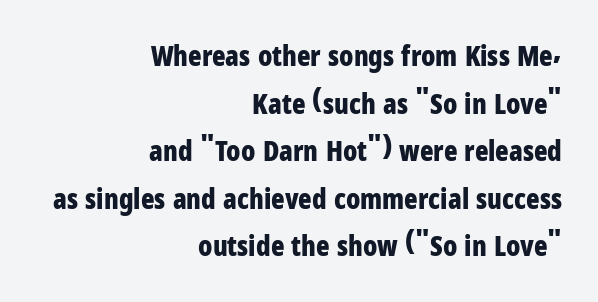
The image shows 28 px bold, condensed sans-serif type, upright; set right-aligned, normal line spacing (1.7x), normal letter spacing, not underlined; low stroke contrast and a medium x-height.
